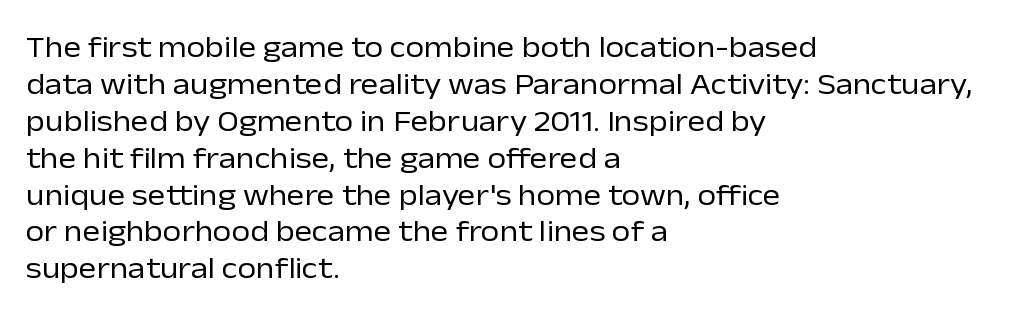
{"serif": "no", "italic": "no", "bold": "no", "weight": "regular", "width": "normal", "stroke_contrast": "low", "x_height": "medium", "monospaced": "no", "underline": "no", "align": "left", "line_spacing_ratio": 1.23, "letter_spacing": "normal", "letter_spacing_em": 0.0, "glyph_px": 30}
